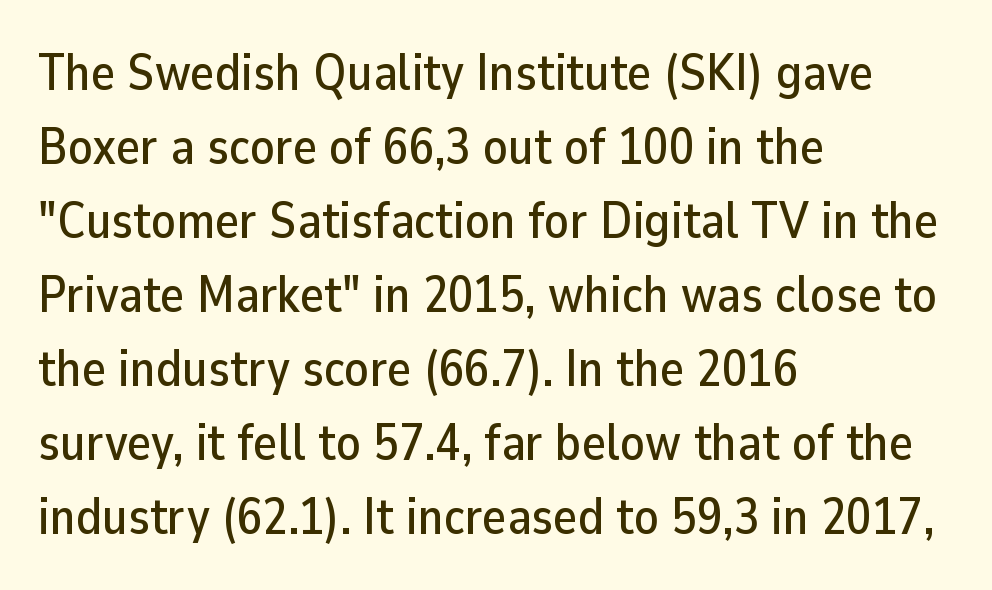
The image shows 51 px sans-serif type, upright; set left-aligned, normal line spacing (1.45x), normal letter spacing, not underlined; low stroke contrast and a medium x-height.
